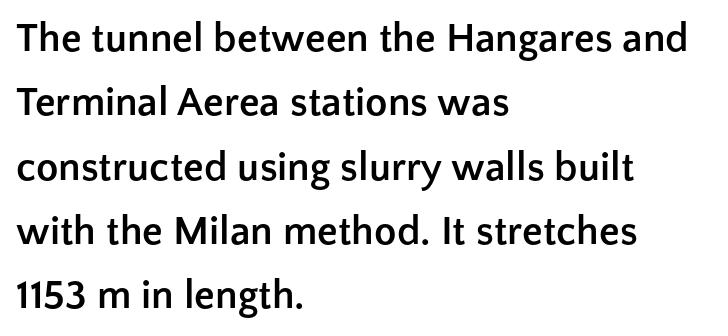
Letter spacing: default. The lines sit at an ordinary, default distance from one another. Rendered with straight, roman letterforms. Lines of text with bare space underneath.
